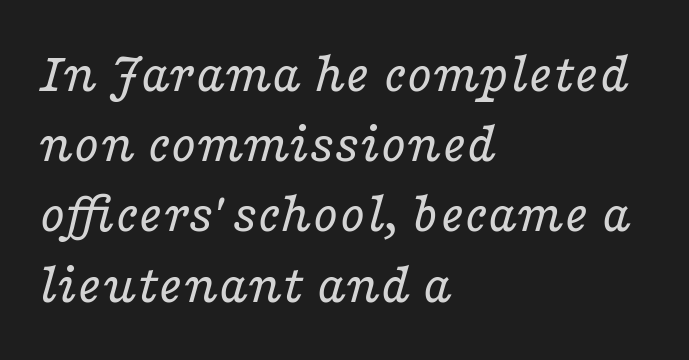
The image shows 58 px regular-weight, wide serif type, italic (leaning right); set left-aligned, line spacing 1.21x, normal letter spacing, not underlined; low stroke contrast and a medium x-height.
